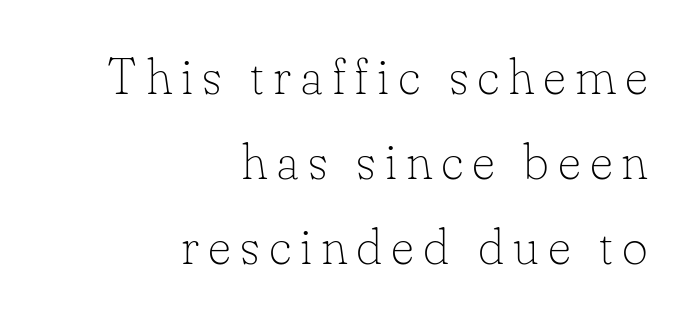
Q: Is the text bold? A: No.
Q: Is the text italic (slanted)? A: No, it is upright.
Q: Is the typeface a serif or a sans-serif typeface? A: Serif.
Q: Is the text underlined? A: No.
Q: How is the paragraph aligned? A: Right-aligned.
Q: Is the spacing between lines tight, normal or loose? A: Normal.
Q: Width (condensed, normal, or wide)? A: Normal.
Q: Stroke contrast? A: Low.
Q: x-height? A: Small.
Q: Monospaced? A: No.
